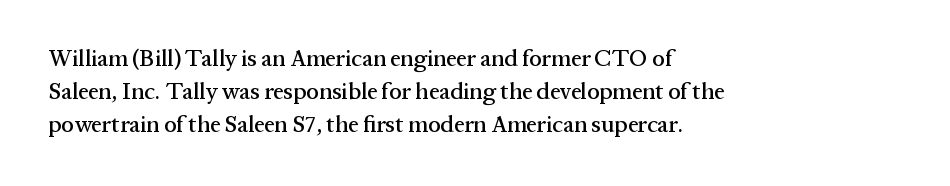
{"italic": "no", "underline": "no", "align": "left", "line_spacing": "normal", "line_spacing_ratio": 1.43, "letter_spacing": "normal", "letter_spacing_em": 0.0, "glyph_px": 23}
